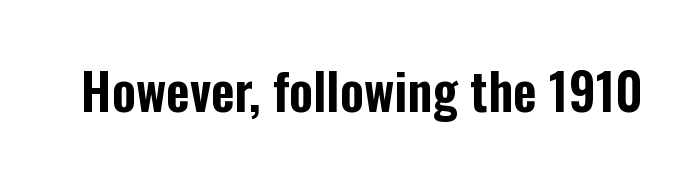
The image shows 51 px condensed sans-serif type, upright; set normal letter spacing, not underlined; low stroke contrast and a medium x-height.
